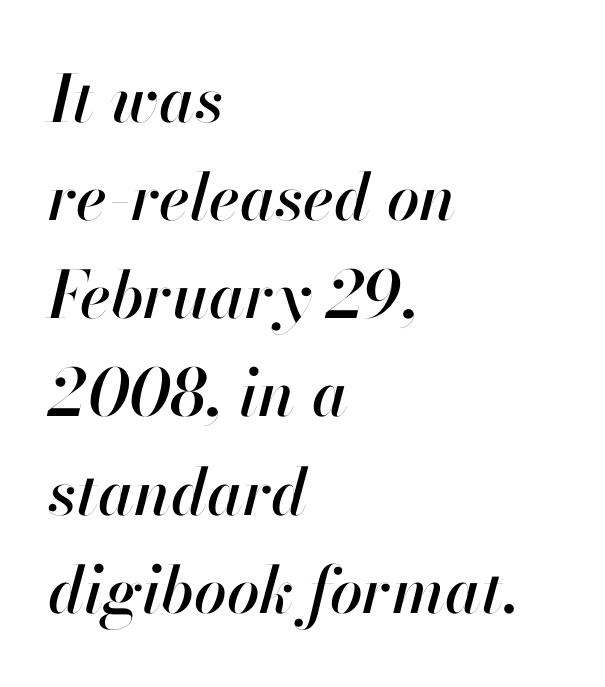
Q: Is the text italic (slanted)? A: Yes, it leans right by about 13 degrees.
Q: Is the text underlined? A: No.
Q: How is the paragraph aligned? A: Left-aligned.
Q: Is the spacing between letters normal or unusually wide? A: Normal.
Q: Is the spacing between lines tight, normal or loose? A: Normal.
Q: Width (condensed, normal, or wide)? A: Normal.
Q: Stroke contrast? A: High.
Q: x-height? A: Small.
Q: Monospaced? A: No.
